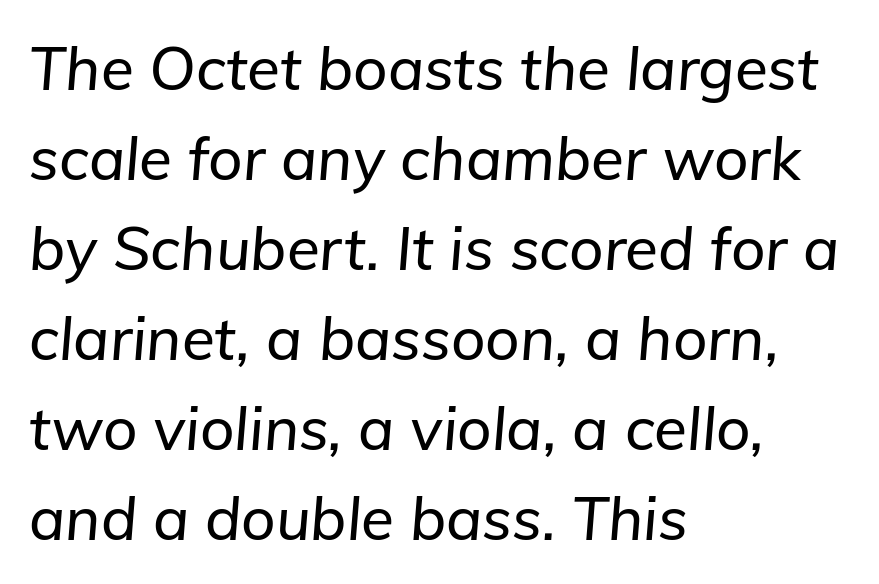
Q: Is the text italic (slanted)? A: Yes, it leans right by about 5 degrees.
Q: Is the text underlined? A: No.
Q: How is the paragraph aligned? A: Left-aligned.
Q: Is the spacing between letters normal or unusually wide? A: Normal.
Q: Is the spacing between lines tight, normal or loose? A: Normal.
Q: Width (condensed, normal, or wide)? A: Normal.
Q: Stroke contrast? A: Low.
Q: x-height? A: Medium.
Q: Monospaced? A: No.
